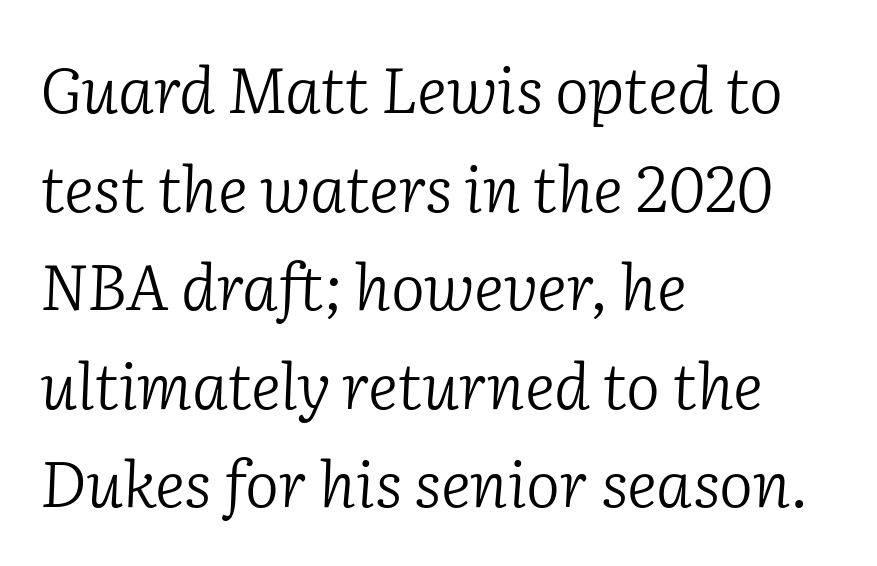
Q: Is the text bold? A: No.
Q: Is the text italic (slanted)? A: Yes, it leans right by about 2 degrees.
Q: Is the typeface a serif or a sans-serif typeface? A: Serif.
Q: Is the text underlined? A: No.
Q: How is the paragraph aligned? A: Left-aligned.
Q: Is the spacing between letters normal or unusually wide? A: Normal.
Q: Is the spacing between lines tight, normal or loose? A: Normal.
Q: Width (condensed, normal, or wide)? A: Normal.
Q: Stroke contrast? A: Low.
Q: x-height? A: Medium.
Q: Monospaced? A: No.
